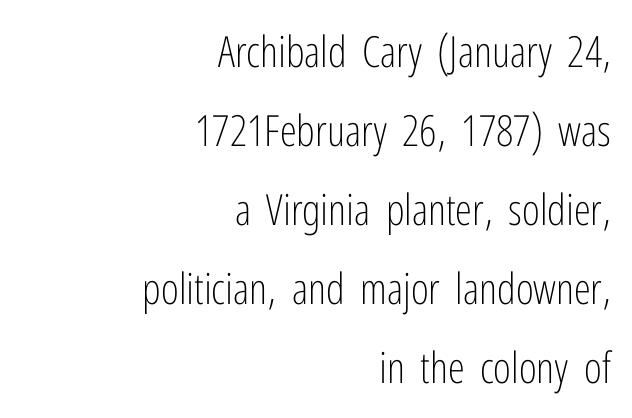
{"serif": "no", "italic": "no", "bold": "no", "weight": "light", "width": "condensed", "stroke_contrast": "low", "x_height": "medium", "monospaced": "no", "underline": "no", "align": "right", "line_spacing_ratio": 1.84, "letter_spacing": "normal", "letter_spacing_em": 0.0, "glyph_px": 43}
